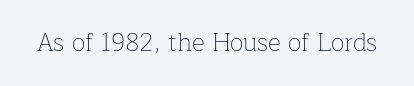
The rendering keeps characters at their native spacing. The font sits on the lighter half of the weight spectrum, regular included. Quick note: underline off. Is there any slant? The stems are plumb.
